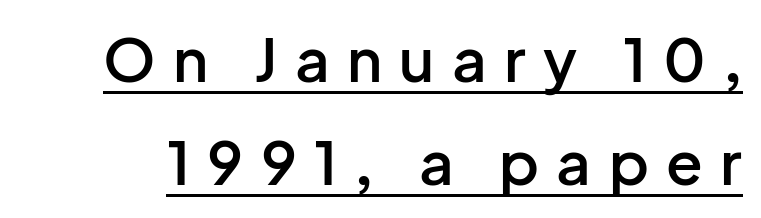
Nope, no serifs anywhere on these letters. The passage shown has open, widely tracked lettering throughout. A somewhat darkened texture: the type is semibold rather than bold. Posture: vertical. Compared with undecorated copy, this sample adds a rule below the words.
